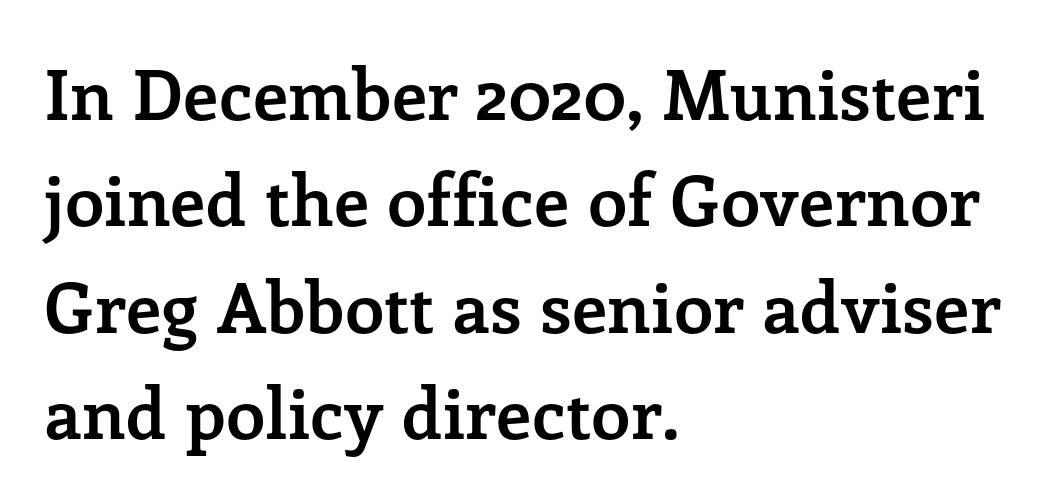
Q: Is the text bold? A: Yes.
Q: Is the text italic (slanted)? A: No, it is upright.
Q: Is the typeface a serif or a sans-serif typeface? A: Serif.
Q: Is the text underlined? A: No.
Q: How is the paragraph aligned? A: Left-aligned.
Q: Is the spacing between letters normal or unusually wide? A: Normal.
Q: Is the spacing between lines tight, normal or loose? A: Normal.
Q: Width (condensed, normal, or wide)? A: Normal.
Q: Stroke contrast? A: Low.
Q: x-height? A: Medium.
Q: Monospaced? A: No.
